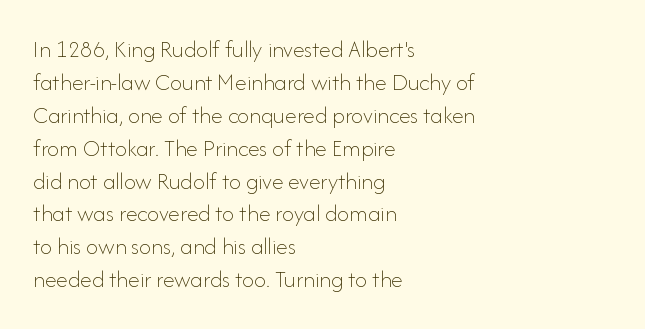
Q: Is the text bold? A: No.
Q: Is the text italic (slanted)? A: No, it is upright.
Q: Is the text underlined? A: No.
Q: How is the paragraph aligned? A: Left-aligned.
Q: Is the spacing between letters normal or unusually wide? A: Normal.
Q: Is the spacing between lines tight, normal or loose? A: Normal.
